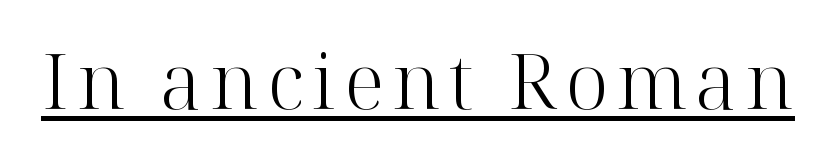
Q: Is the text bold? A: No.
Q: Is the text italic (slanted)? A: No, it is upright.
Q: Is the typeface a serif or a sans-serif typeface? A: Serif.
Q: Is the text underlined? A: Yes.
Q: Width (condensed, normal, or wide)? A: Normal.
Q: Stroke contrast? A: High.
Q: x-height? A: Medium.
Q: Monospaced? A: No.
